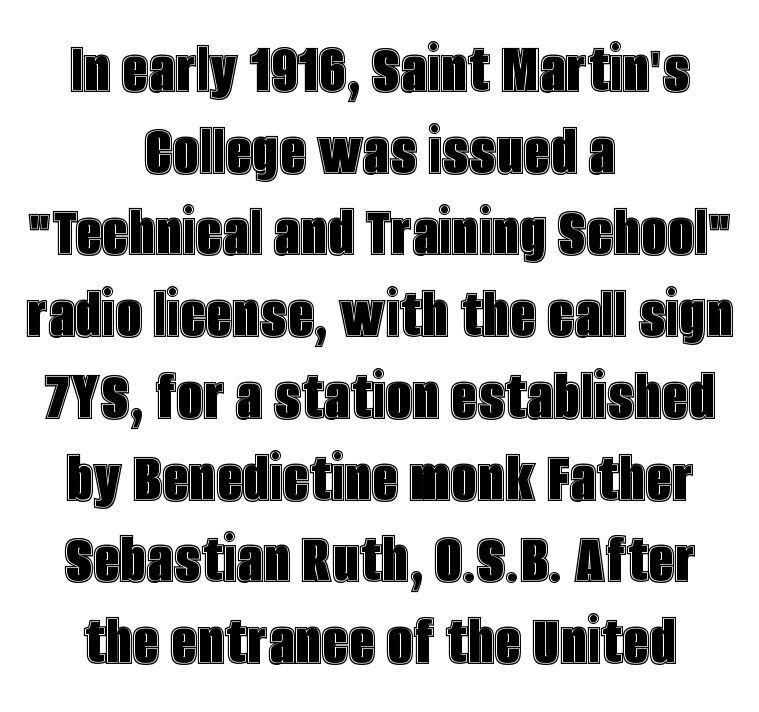
The image shows 75 px condensed type, upright; set centered, tight line spacing (1.09x), normal letter spacing, not underlined; a large x-height.
